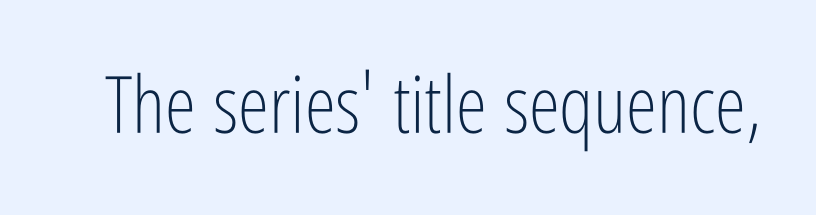
{"serif": "no", "italic": "no", "bold": "no", "weight": "light", "width": "condensed", "stroke_contrast": "low", "x_height": "medium", "monospaced": "no", "underline": "no", "letter_spacing": "normal", "letter_spacing_em": 0.0, "glyph_px": 79}
